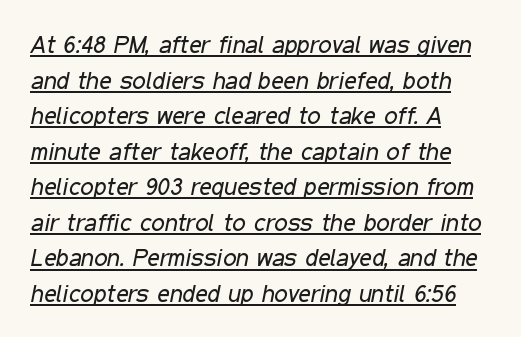
{"italic": "yes", "lean": "right", "slant_degrees": 11, "bold": "no", "underline": "yes", "align": "left", "line_spacing": "normal", "line_spacing_ratio": 1.48, "letter_spacing": "normal", "letter_spacing_em": 0.0, "glyph_px": 24}
